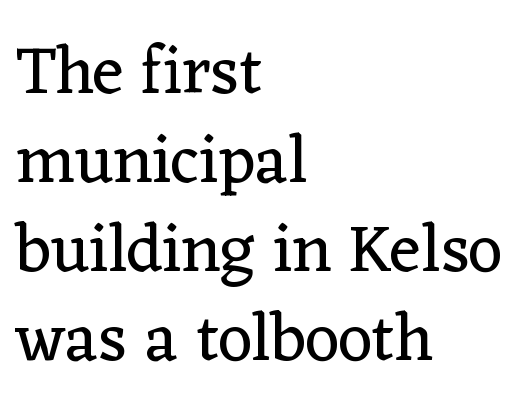
A classic flush-left, rag-right setting is used for this passage. What stands out about the letter spacing? Nothing — it is the standard amount. This sample uses a serif face. The glyphs are unaccompanied by any horizontal stroke below them. Rendered with straight, roman letterforms. Do the characters align in a grid? No, the font is proportional.
